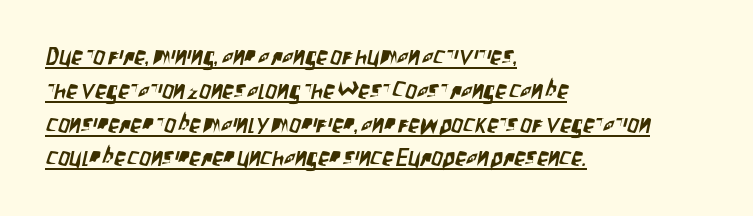
Q: Is the text underlined? A: Yes.
Q: How is the paragraph aligned? A: Left-aligned.
Q: Is the spacing between letters normal or unusually wide? A: Normal.
Q: Is the spacing between lines tight, normal or loose? A: Normal.
